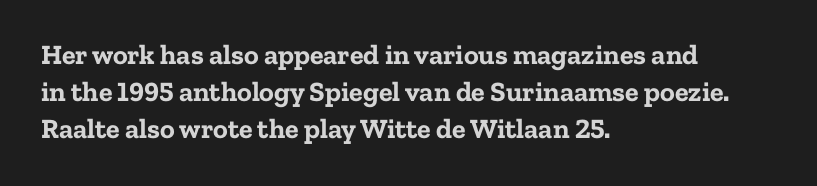
Q: Is the text bold? A: Yes.
Q: Is the text italic (slanted)? A: No, it is upright.
Q: Is the typeface a serif or a sans-serif typeface? A: Serif.
Q: Is the text underlined? A: No.
Q: How is the paragraph aligned? A: Left-aligned.
Q: Is the spacing between letters normal or unusually wide? A: Normal.
Q: Is the spacing between lines tight, normal or loose? A: Normal.
Q: Width (condensed, normal, or wide)? A: Normal.
Q: Stroke contrast? A: Low.
Q: x-height? A: Medium.
Q: Monospaced? A: No.
